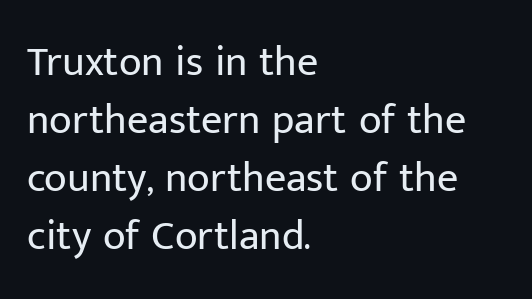
Horizontal alignment here is leftward, the default for most running prose. Each new line begins a customary step beneath the previous one. Notice how the stems are strictly vertical — no italics here. Note the varied advance widths — an 'i' is clearly narrower than an 'm'. This sample uses a sans-serif face.
